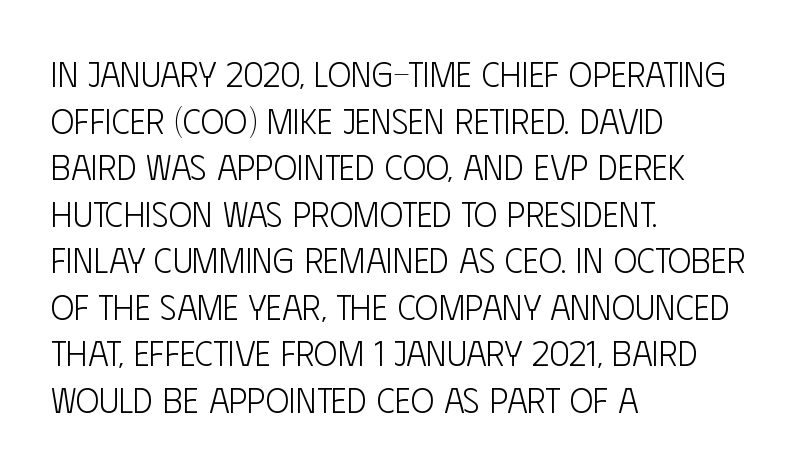
The image shows 35 px light, condensed sans-serif type, upright; set left-aligned, normal line spacing (1.33x), normal letter spacing, not underlined; low stroke contrast and a large x-height.
